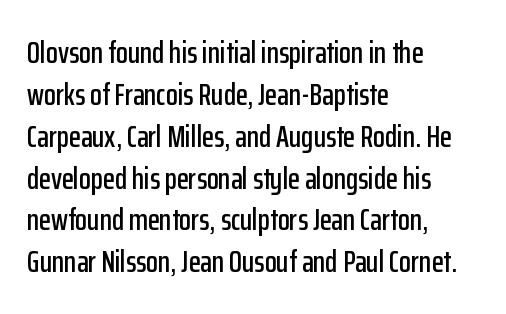
Q: Is the text italic (slanted)? A: No, it is upright.
Q: Is the typeface a serif or a sans-serif typeface? A: Sans-serif.
Q: Is the text underlined? A: No.
Q: How is the paragraph aligned? A: Left-aligned.
Q: Is the spacing between letters normal or unusually wide? A: Normal.
Q: Is the spacing between lines tight, normal or loose? A: Normal.
Q: Width (condensed, normal, or wide)? A: Condensed.
Q: Stroke contrast? A: Low.
Q: x-height? A: Medium.
Q: Monospaced? A: No.
